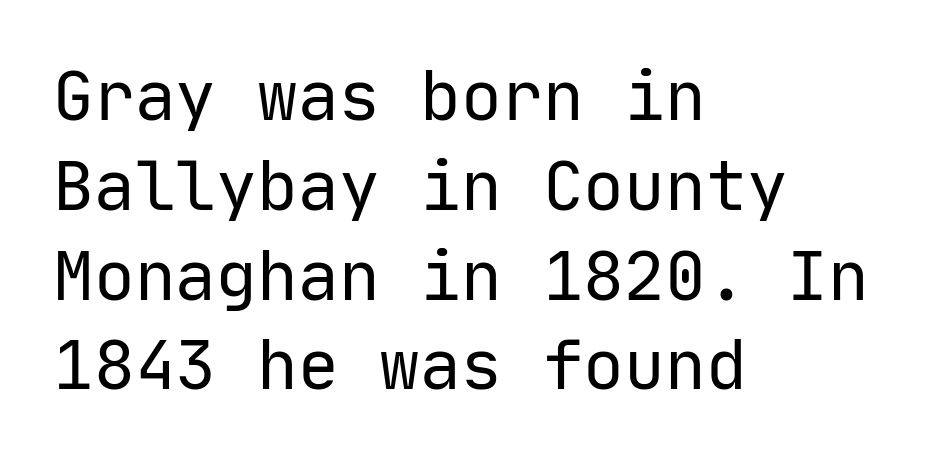
Q: Is the text bold? A: No.
Q: Is the text italic (slanted)? A: No, it is upright.
Q: Is the typeface a serif or a sans-serif typeface? A: Sans-serif.
Q: Is the text underlined? A: No.
Q: How is the paragraph aligned? A: Left-aligned.
Q: Is the spacing between letters normal or unusually wide? A: Normal.
Q: Is the spacing between lines tight, normal or loose? A: Normal.
Q: Width (condensed, normal, or wide)? A: Normal.
Q: Stroke contrast? A: Low.
Q: x-height? A: Medium.
Q: Monospaced? A: Yes.
